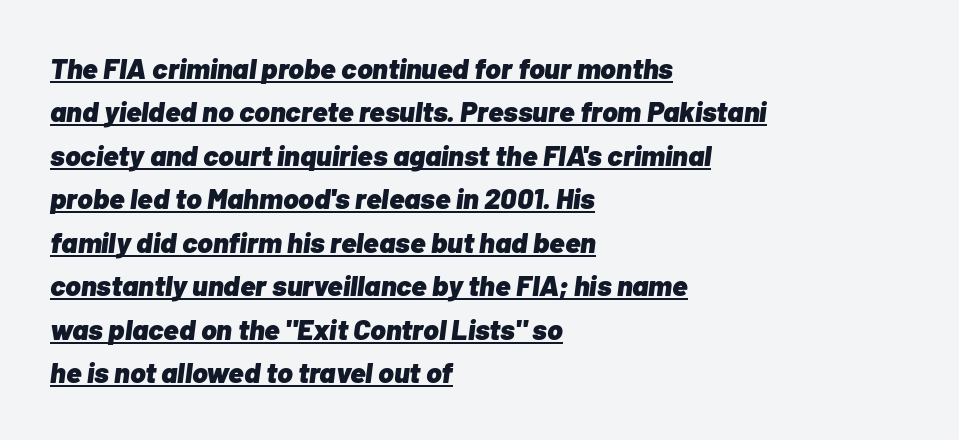
{"italic": "yes", "lean": "right", "slant_degrees": 7, "bold": "yes", "weight": "heavy", "width": "normal", "stroke_contrast": "low", "x_height": "medium", "monospaced": "no", "underline": "yes", "align": "left", "line_spacing": "normal", "line_spacing_ratio": 1.5, "letter_spacing": "normal", "letter_spacing_em": 0.0, "glyph_px": 29}
